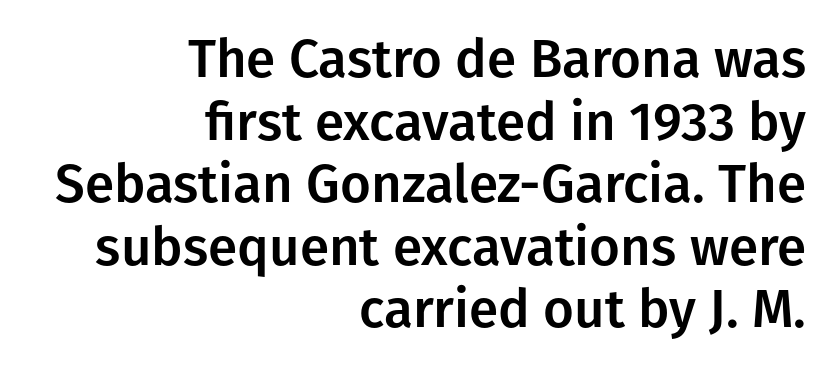
Q: Is the text italic (slanted)? A: No, it is upright.
Q: Is the typeface a serif or a sans-serif typeface? A: Sans-serif.
Q: Is the text underlined? A: No.
Q: How is the paragraph aligned? A: Right-aligned.
Q: Is the spacing between letters normal or unusually wide? A: Normal.
Q: Width (condensed, normal, or wide)? A: Normal.
Q: Stroke contrast? A: Low.
Q: x-height? A: Medium.
Q: Monospaced? A: No.
